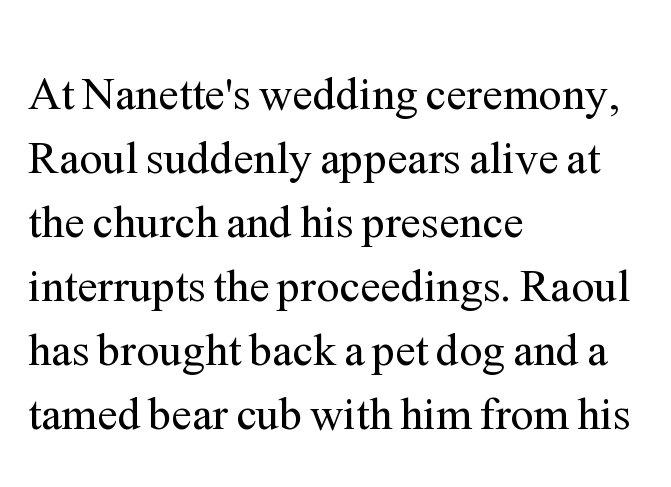
Q: Is the text bold? A: No.
Q: Is the text italic (slanted)? A: No, it is upright.
Q: Is the typeface a serif or a sans-serif typeface? A: Serif.
Q: Is the text underlined? A: No.
Q: How is the paragraph aligned? A: Left-aligned.
Q: Is the spacing between letters normal or unusually wide? A: Normal.
Q: Is the spacing between lines tight, normal or loose? A: Normal.
Q: Width (condensed, normal, or wide)? A: Normal.
Q: Stroke contrast? A: Medium.
Q: x-height? A: Medium.
Q: Monospaced? A: No.
